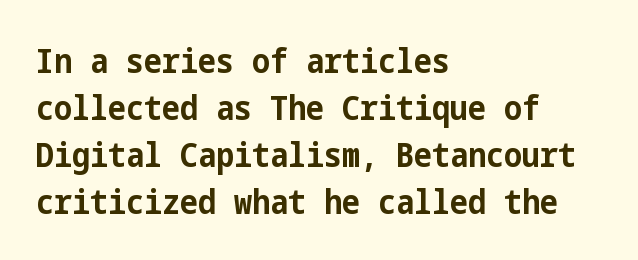
The image shows 34 px bold, condensed sans-serif type, upright; set left-aligned, normal line spacing (1.38x), normal letter spacing, not underlined; low stroke contrast and a medium x-height.
